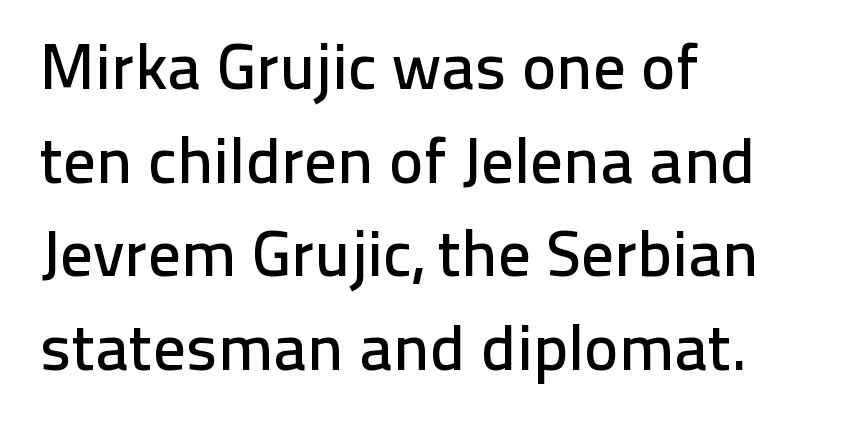
{"serif": "no", "italic": "no", "width": "normal", "stroke_contrast": "low", "x_height": "medium", "monospaced": "no", "underline": "no", "align": "left", "line_spacing": "normal", "line_spacing_ratio": 1.44, "letter_spacing": "normal", "letter_spacing_em": 0.0, "glyph_px": 65}
